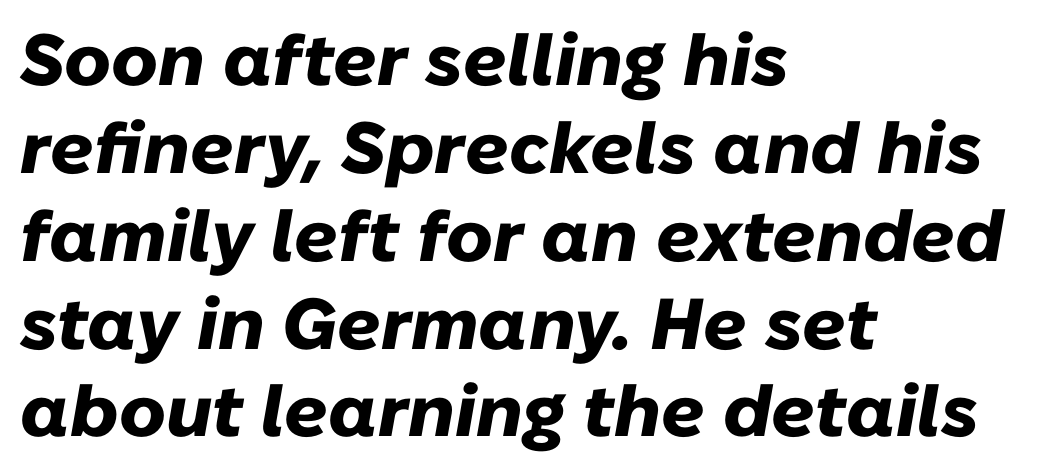
{"italic": "yes", "lean": "right", "slant_degrees": 10, "bold": "yes", "weight": "heavy", "width": "normal", "stroke_contrast": "low", "x_height": "medium", "monospaced": "no", "underline": "no", "align": "left", "line_spacing_ratio": 1.22, "letter_spacing": "normal", "letter_spacing_em": 0.0, "glyph_px": 72}
